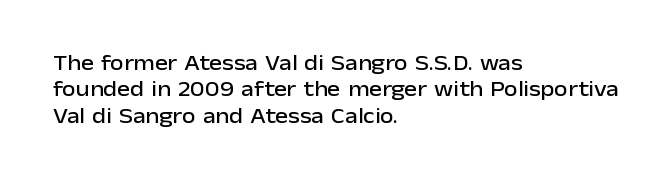
This rendering features lettering with no underline. Horizontal alignment here is leftward, the default for most running prose. These lines keep a tight, regular rhythm from letter to letter. A typesetter would mark this as roman, not italic.
